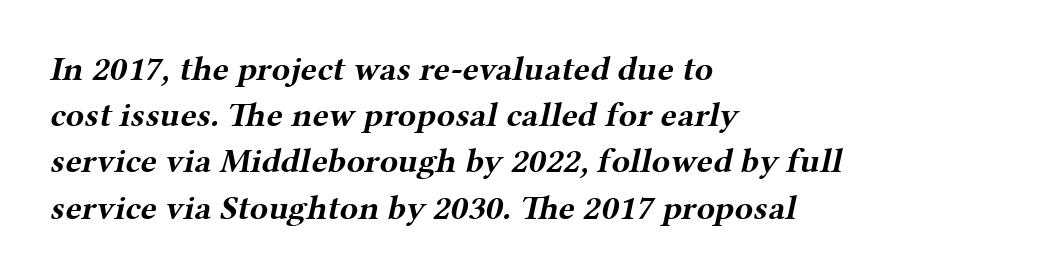
Q: Is the text bold? A: Yes.
Q: Is the typeface a serif or a sans-serif typeface? A: Serif.
Q: Is the text underlined? A: No.
Q: How is the paragraph aligned? A: Left-aligned.
Q: Is the spacing between letters normal or unusually wide? A: Normal.
Q: Is the spacing between lines tight, normal or loose? A: Normal.
Q: Width (condensed, normal, or wide)? A: Wide.
Q: Stroke contrast? A: Medium.
Q: x-height? A: Medium.
Q: Monospaced? A: No.
